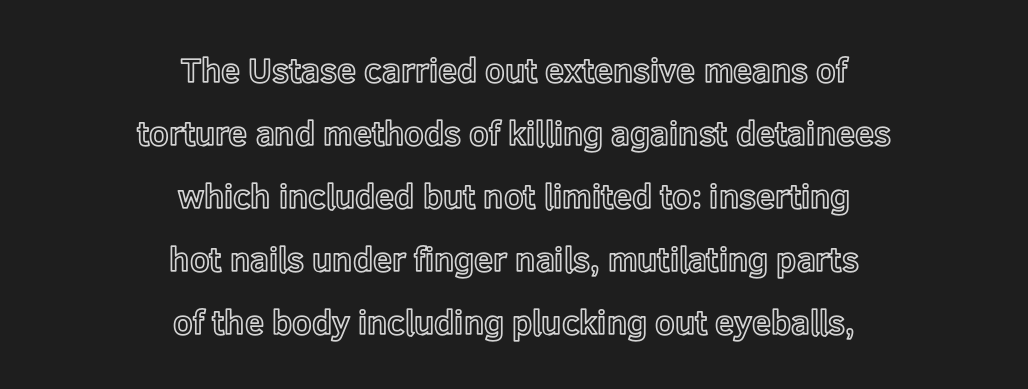
Q: Is the text italic (slanted)? A: No, it is upright.
Q: Is the text underlined? A: No.
Q: How is the paragraph aligned? A: Centered.
Q: Is the spacing between letters normal or unusually wide? A: Normal.
Q: Width (condensed, normal, or wide)? A: Normal.
Q: x-height? A: Medium.
Q: Monospaced? A: No.
